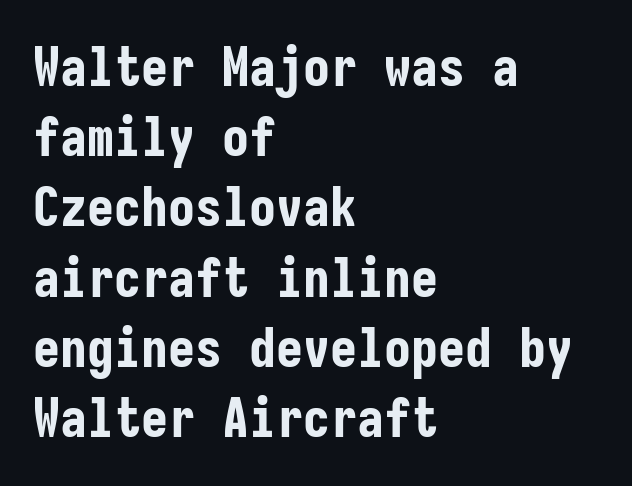
Q: Is the text bold? A: Yes.
Q: Is the text italic (slanted)? A: No, it is upright.
Q: Is the typeface a serif or a sans-serif typeface? A: Sans-serif.
Q: Is the text underlined? A: No.
Q: How is the paragraph aligned? A: Left-aligned.
Q: Is the spacing between letters normal or unusually wide? A: Normal.
Q: Is the spacing between lines tight, normal or loose? A: Normal.
Q: Width (condensed, normal, or wide)? A: Condensed.
Q: Stroke contrast? A: Low.
Q: x-height? A: Medium.
Q: Monospaced? A: Yes.
